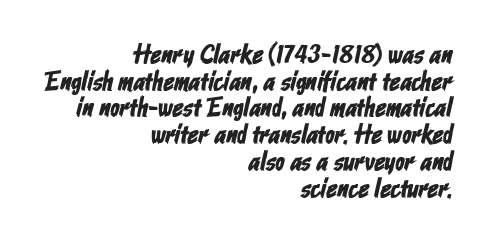
Q: Is the text underlined? A: No.
Q: How is the paragraph aligned? A: Right-aligned.
Q: Is the spacing between letters normal or unusually wide? A: Normal.
Q: Is the spacing between lines tight, normal or loose? A: Tight.
